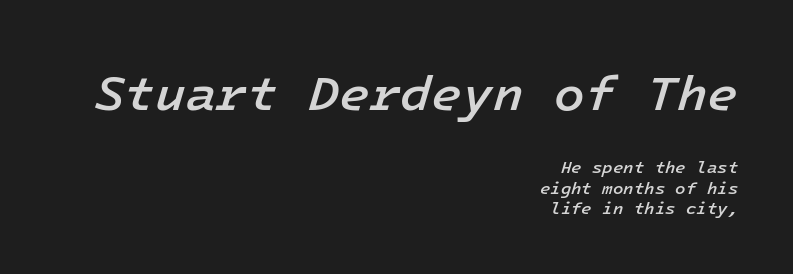
The image shows 50 px semibold type, italic (leaning right); set right-aligned, line spacing 1.19x, normal letter spacing, not underlined; the first (top) block is 2.94x larger; low stroke contrast and a medium x-height.
